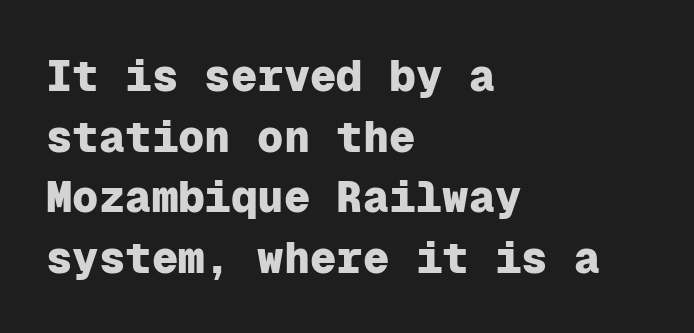
{"serif": "no", "italic": "no", "bold": "yes", "weight": "heavy", "width": "normal", "stroke_contrast": "low", "x_height": "medium", "monospaced": "yes", "underline": "no", "align": "left", "line_spacing": "normal", "line_spacing_ratio": 1.38, "letter_spacing": "normal", "letter_spacing_em": 0.0, "glyph_px": 44}
